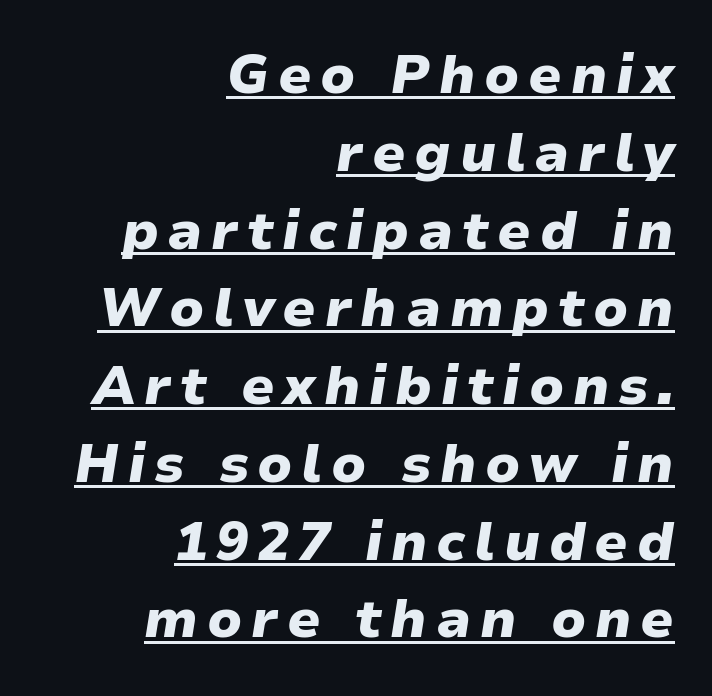
Q: Is the text bold? A: Yes.
Q: Is the text italic (slanted)? A: Yes, it leans right by about 9 degrees.
Q: Is the text underlined? A: Yes.
Q: How is the paragraph aligned? A: Right-aligned.
Q: Is the spacing between lines tight, normal or loose? A: Normal.
Q: Width (condensed, normal, or wide)? A: Normal.
Q: Stroke contrast? A: Low.
Q: x-height? A: Medium.
Q: Monospaced? A: No.
